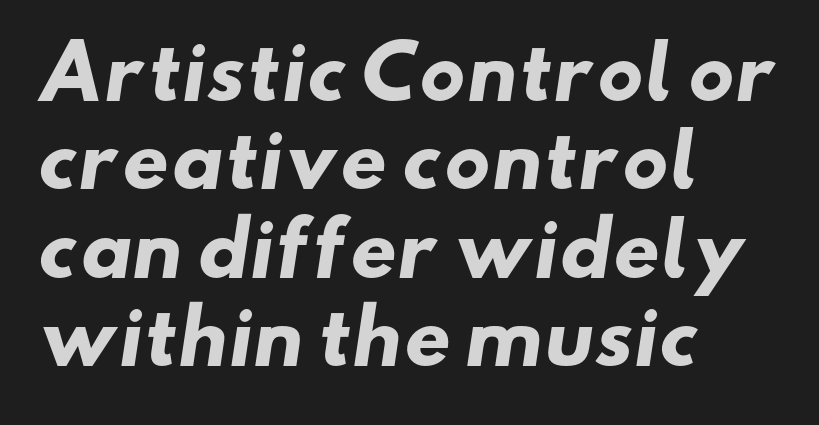
Q: Is the text bold? A: Yes.
Q: Is the typeface a serif or a sans-serif typeface? A: Sans-serif.
Q: Is the text underlined? A: No.
Q: How is the paragraph aligned? A: Left-aligned.
Q: Is the spacing between letters normal or unusually wide? A: Normal.
Q: Width (condensed, normal, or wide)? A: Wide.
Q: Stroke contrast? A: Low.
Q: x-height? A: Small.
Q: Monospaced? A: No.
